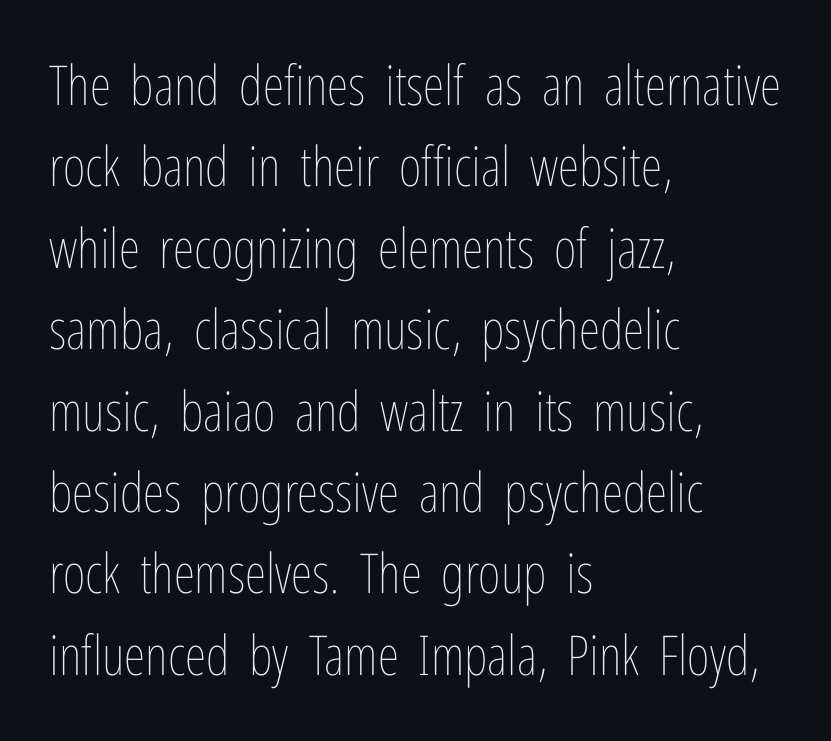
{"italic": "no", "bold": "no", "weight": "thin", "width": "condensed", "stroke_contrast": "low", "x_height": "medium", "monospaced": "no", "underline": "no", "align": "left", "line_spacing": "normal", "line_spacing_ratio": 1.48, "letter_spacing": "normal", "letter_spacing_em": 0.0, "glyph_px": 55}
